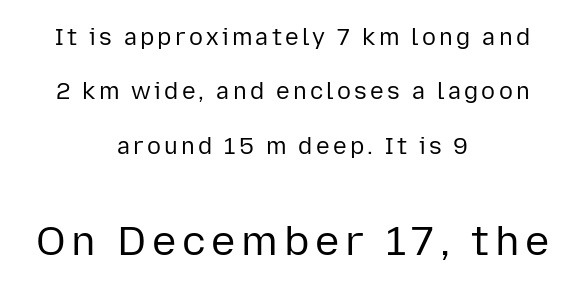
Q: Is the text bold? A: No.
Q: Is the text italic (slanted)? A: No, it is upright.
Q: Is the typeface a serif or a sans-serif typeface? A: Sans-serif.
Q: Is the text underlined? A: No.
Q: How is the paragraph aligned? A: Centered.
Q: Is the spacing between lines tight, normal or loose? A: Loose.
Q: Which block of text is set in a larger size, the first (top) or the second (bottom)? A: The second (bottom) one.
Q: Width (condensed, normal, or wide)? A: Normal.
Q: Stroke contrast? A: Low.
Q: x-height? A: Medium.
Q: Monospaced? A: No.
